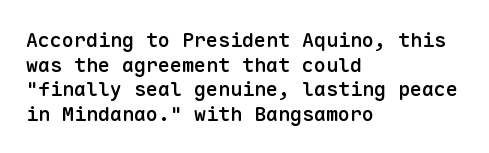
The image shows 20 px text type, upright; set left-aligned, line spacing 1.23x, normal letter spacing, not underlined.
